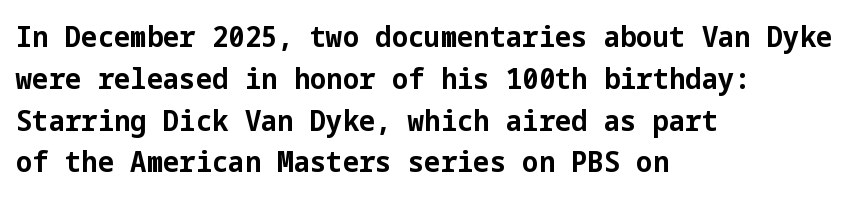
Regarding leading, the lines here are spaced in the standard way. The rag falls on the right side of this text block. Notice how the stems are strictly vertical — no italics here. Grotesque or geometric, the face here clearly has no serifs.
